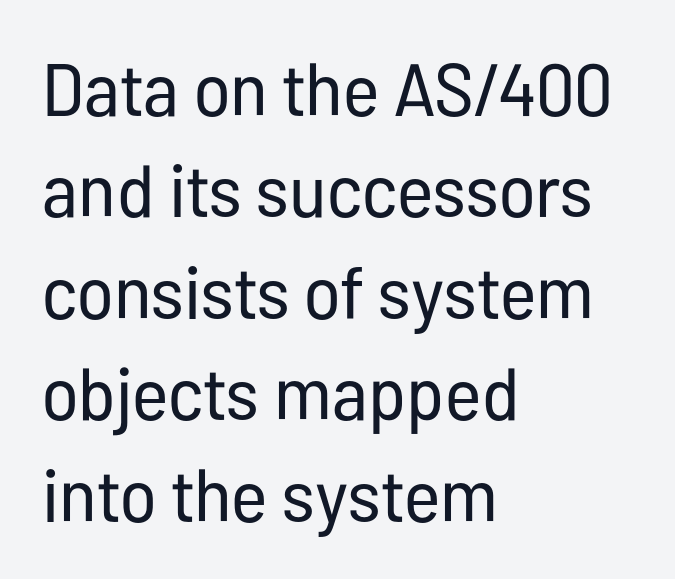
Q: Is the text bold? A: No.
Q: Is the text italic (slanted)? A: No, it is upright.
Q: Is the typeface a serif or a sans-serif typeface? A: Sans-serif.
Q: Is the text underlined? A: No.
Q: How is the paragraph aligned? A: Left-aligned.
Q: Is the spacing between letters normal or unusually wide? A: Normal.
Q: Is the spacing between lines tight, normal or loose? A: Normal.
Q: Width (condensed, normal, or wide)? A: Condensed.
Q: Stroke contrast? A: Low.
Q: x-height? A: Medium.
Q: Monospaced? A: No.
